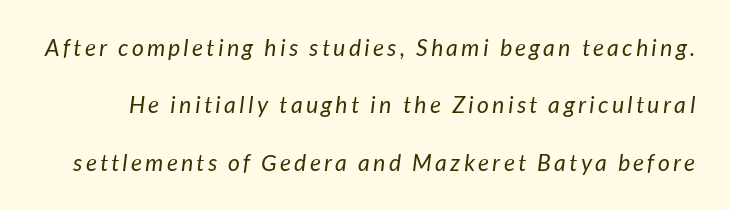
The image shows 23 px text type; set loose line spacing (2.49x), not underlined.
